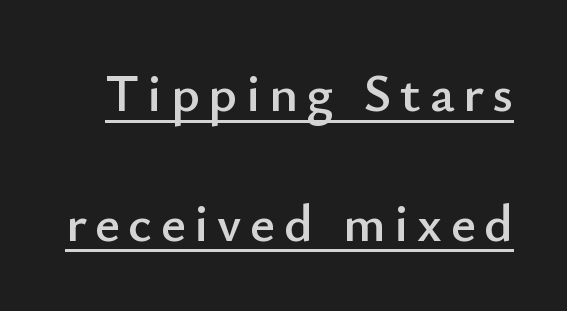
Upright lettering throughout. A great deal of white space separates one row of letters from the next. Unlike a traditional serif, this face leaves its strokes unadorned. In designer terms, the underline attribute is active on this setting.
